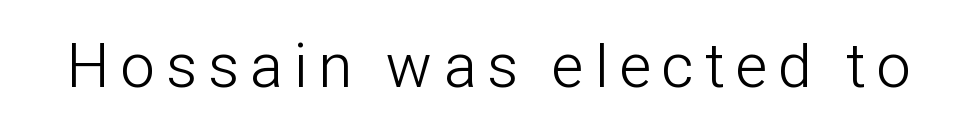
Q: Is the text bold? A: No.
Q: Is the text italic (slanted)? A: No, it is upright.
Q: Is the typeface a serif or a sans-serif typeface? A: Sans-serif.
Q: Is the text underlined? A: No.
Q: Width (condensed, normal, or wide)? A: Condensed.
Q: Stroke contrast? A: Low.
Q: x-height? A: Medium.
Q: Monospaced? A: No.
